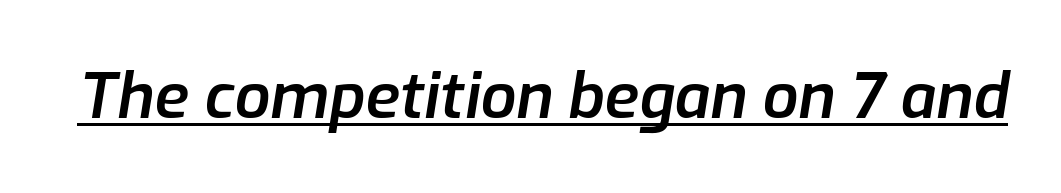
The face used here is rendered with its standard letterfit. Weight check: semibold — heavier than regular, not quite bold. A typographer would call this underscored text. Character widths vary here, with narrow letters taking less room than wide ones. Looking at the ascenders, they clearly lean.
